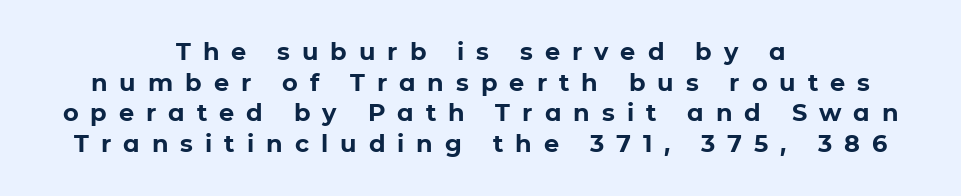
The image shows 24 px bold type, upright; set centered, normal line spacing (1.28x), unusually wide letter spacing (+0.5 em), not underlined.
